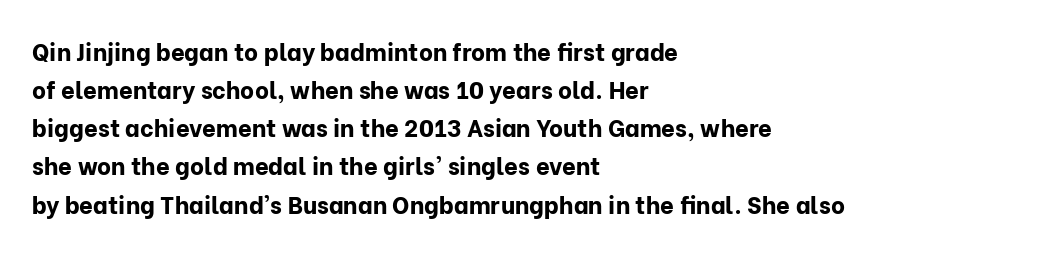
The image shows 24 px bold type, upright; set left-aligned, normal line spacing (1.59x), normal letter spacing, not underlined.
